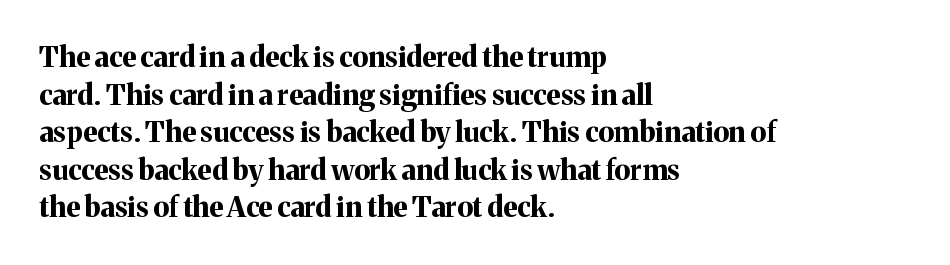
The image shows 28 px bold serif type, upright; set left-aligned, normal line spacing (1.34x), normal letter spacing, not underlined; medium stroke contrast and a medium x-height.
